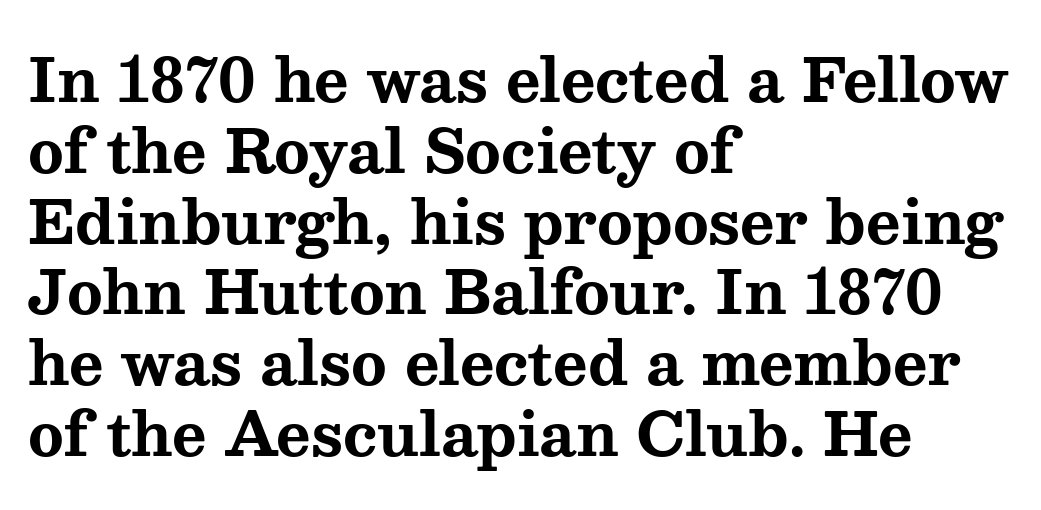
This rendering features lettering with no underline. The lines in this sample share a left origin and differ only in where they stop. Designer's note — italics off, roman on. The horizontal fit of the characters is conventional and even. Proportional: the letters do not fall into vertical columns.
